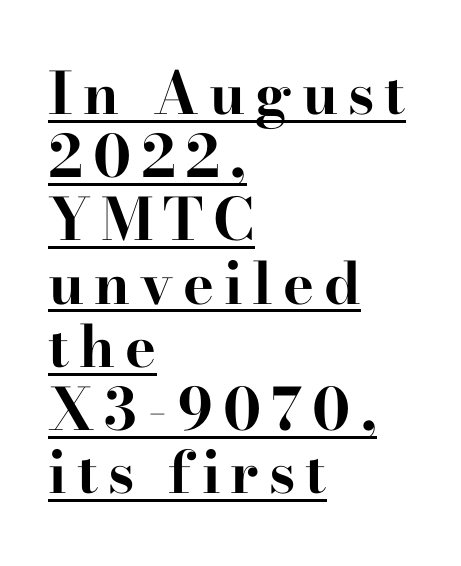
The image shows 58 px bold, wide serif type, upright; set left-aligned, tight line spacing (1.09x), underlined; high stroke contrast and a small x-height.
